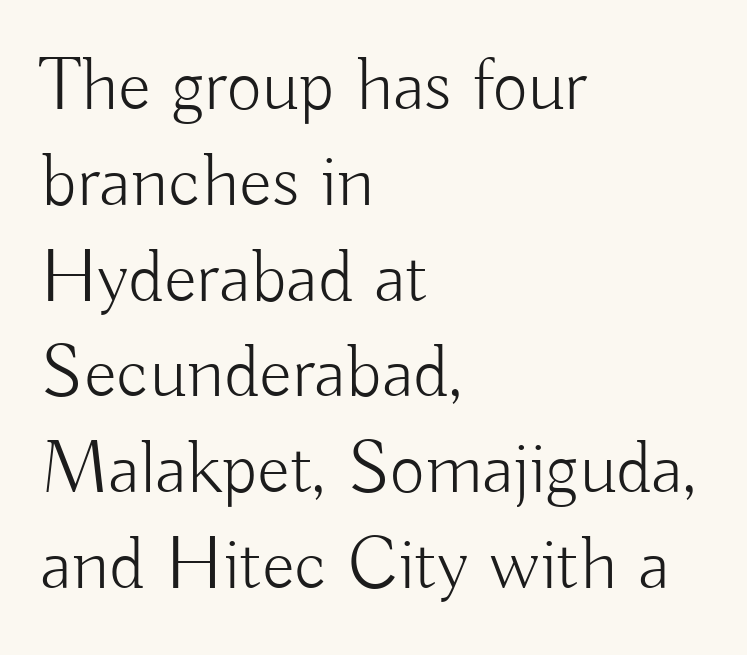
The image shows 76 px light sans-serif type, upright; set left-aligned, normal line spacing (1.26x), normal letter spacing, not underlined; low stroke contrast and a small x-height.
